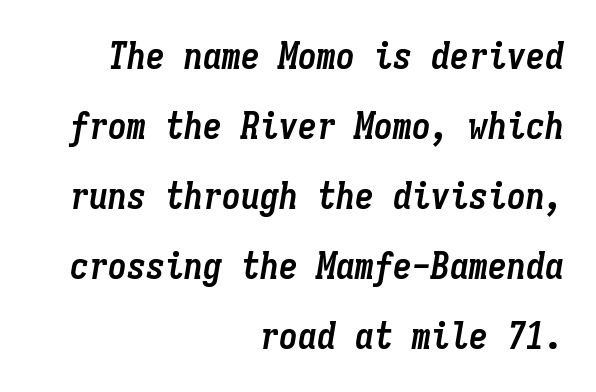
The image shows 38 px semibold, condensed type, italic (leaning right), monospaced; set right-aligned, line spacing 1.84x, normal letter spacing, not underlined; low stroke contrast and a medium x-height.
